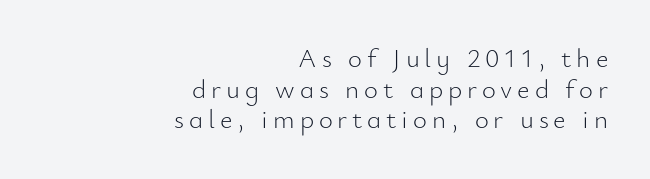
Q: Is the text bold? A: No.
Q: Is the text italic (slanted)? A: No, it is upright.
Q: Is the text underlined? A: No.
Q: How is the paragraph aligned? A: Right-aligned.
Q: Is the spacing between lines tight, normal or loose? A: Tight.
